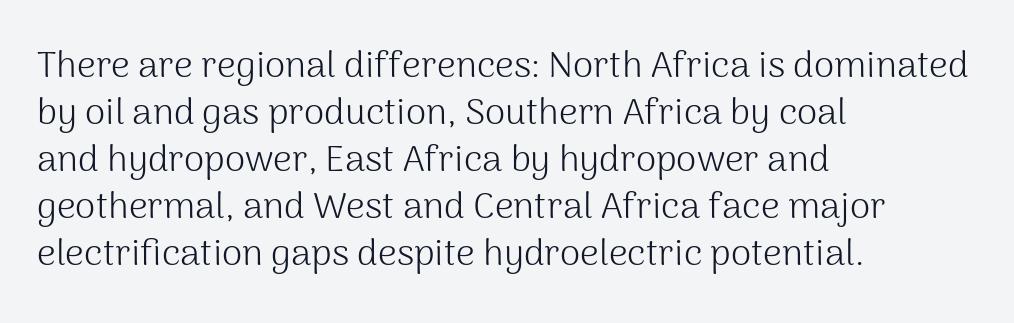
{"serif": "no", "italic": "no", "bold": "no", "weight": "light", "width": "normal", "stroke_contrast": "medium", "x_height": "medium", "monospaced": "no", "underline": "no", "align": "left", "line_spacing": "normal", "line_spacing_ratio": 1.27, "letter_spacing": "normal", "letter_spacing_em": 0.0, "glyph_px": 37}
